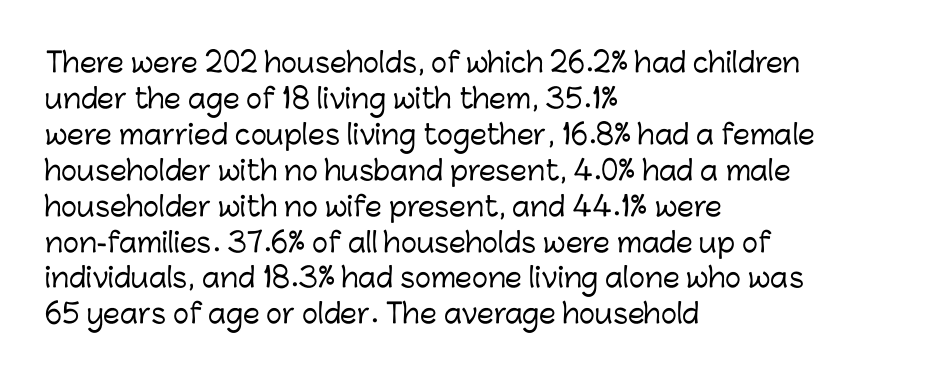
Vertically, the passage feels balanced, rows spaced as you'd expect. The face used here is rendered with its standard letterfit. The words here are not underlined. Posture: straight, roman, zero tilt.
